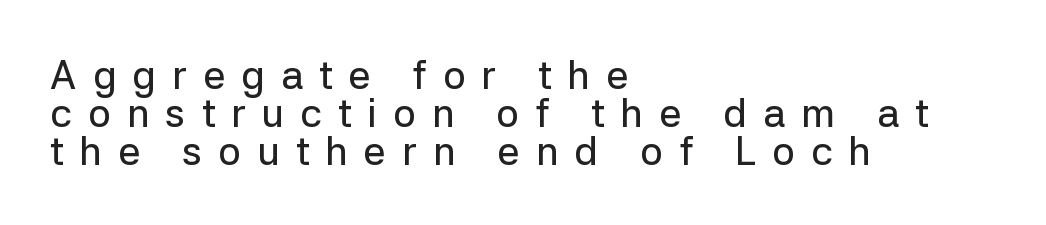
Observe the absence of serifs on each vertical stroke in this sample. Just letters on the line, the space beneath them empty. Alignment: flush left. The tracking reads as deliberately expanded to a designer's eye.
